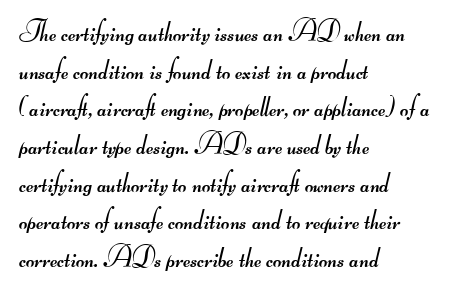
Varying glyph widths throughout — classic text-font behaviour. Horizontally, the lines are justified to the leading edge only. You could call the tracking neutral — neither tight nor loose. The font family rendered here belongs to the sans-serif group. The strokes are not fattened; the text isn't bold.
